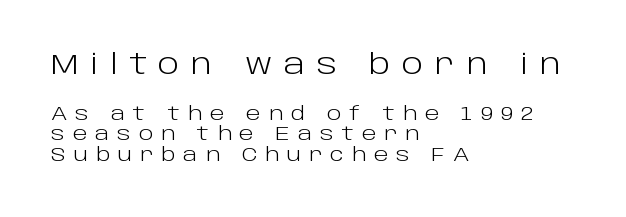
{"serif": "no", "italic": "no", "bold": "no", "weight": "light", "width": "normal", "stroke_contrast": "low", "x_height": "large", "monospaced": "no", "underline": "no", "align": "left", "line_spacing": "tight", "line_spacing_ratio": 1.08, "letter_spacing": "wide", "letter_spacing_em": 0.42, "larger_block": "first", "size_ratio": 1.47, "glyph_px": 28}
